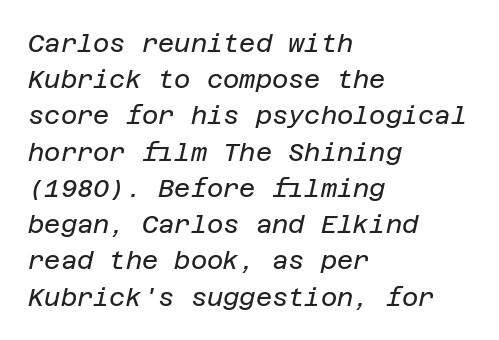
The image shows 25 px text type, italic (leaning right); set left-aligned, normal line spacing (1.45x), normal letter spacing, not underlined.
